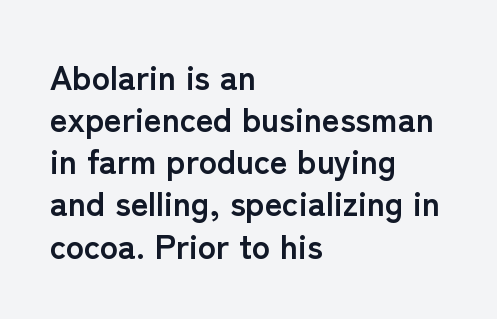
{"serif": "no", "italic": "no", "bold": "yes", "weight": "semibold", "width": "normal", "stroke_contrast": "low", "x_height": "medium", "monospaced": "no", "underline": "no", "align": "left", "line_spacing_ratio": 1.24, "letter_spacing": "normal", "letter_spacing_em": 0.0, "glyph_px": 34}
